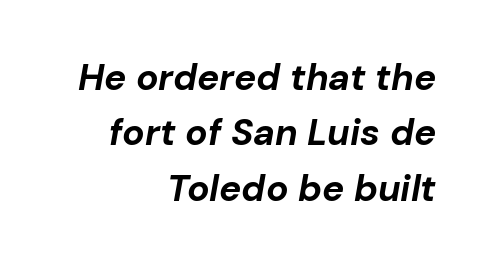
Inter-character spacing is left at the font's built-in metrics. A dark, heavy texture on the line: the type is bold. All the whitespace from short lines collects on the left. Looks like regular typesetting: each glyph gets only the width it needs. The font's italic variant was chosen for this text. Honestly, the row spacing looks completely unremarkable.
